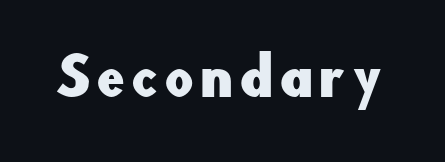
The image shows 51 px sans-serif type, upright; set not underlined; low stroke contrast and a small x-height.
